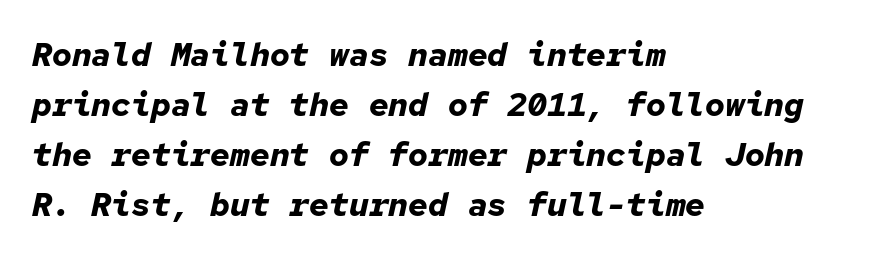
Q: Is the text bold? A: Yes.
Q: Is the text italic (slanted)? A: Yes, it leans right by about 12 degrees.
Q: Is the text underlined? A: No.
Q: How is the paragraph aligned? A: Left-aligned.
Q: Is the spacing between letters normal or unusually wide? A: Normal.
Q: Is the spacing between lines tight, normal or loose? A: Normal.
Q: Width (condensed, normal, or wide)? A: Normal.
Q: Stroke contrast? A: Low.
Q: x-height? A: Medium.
Q: Monospaced? A: Yes.
